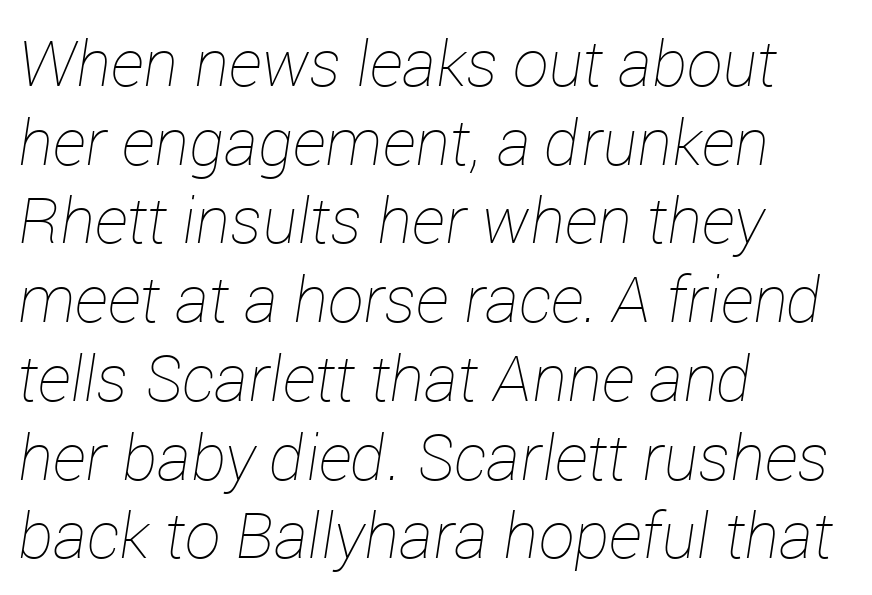
{"italic": "yes", "lean": "right", "slant_degrees": 12, "bold": "no", "weight": "thin", "width": "normal", "stroke_contrast": "low", "x_height": "medium", "monospaced": "no", "underline": "no", "align": "left", "line_spacing_ratio": 1.23, "letter_spacing": "normal", "letter_spacing_em": 0.0, "glyph_px": 64}
